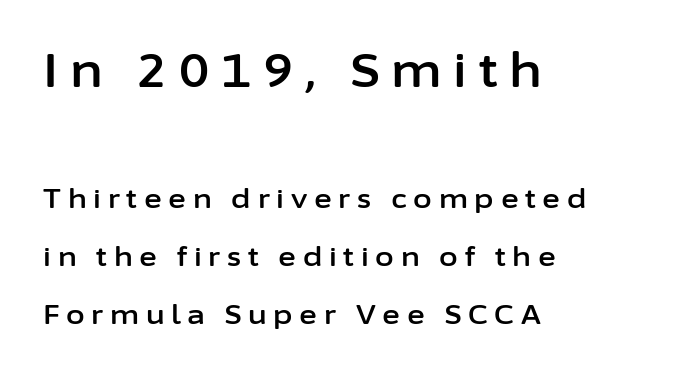
Q: Is the text italic (slanted)? A: No, it is upright.
Q: Is the typeface a serif or a sans-serif typeface? A: Sans-serif.
Q: Is the text underlined? A: No.
Q: How is the paragraph aligned? A: Left-aligned.
Q: Is the spacing between letters normal or unusually wide? A: Unusually wide.
Q: Is the spacing between lines tight, normal or loose? A: Loose.
Q: Which block of text is set in a larger size, the first (top) or the second (bottom)? A: The first (top) one.
Q: Width (condensed, normal, or wide)? A: Normal.
Q: Stroke contrast? A: Low.
Q: x-height? A: Medium.
Q: Monospaced? A: No.
